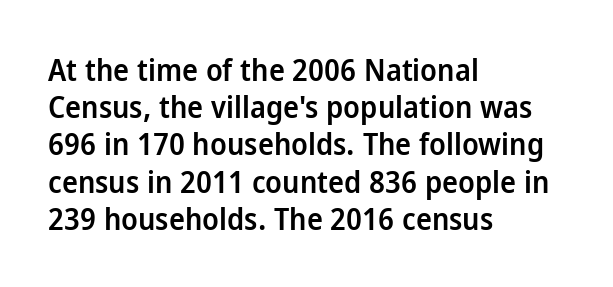
Q: Is the text bold? A: Semi-bold.
Q: Is the text italic (slanted)? A: No, it is upright.
Q: Is the typeface a serif or a sans-serif typeface? A: Sans-serif.
Q: Is the text underlined? A: No.
Q: How is the paragraph aligned? A: Left-aligned.
Q: Is the spacing between letters normal or unusually wide? A: Normal.
Q: Width (condensed, normal, or wide)? A: Normal.
Q: Stroke contrast? A: Low.
Q: x-height? A: Medium.
Q: Monospaced? A: No.
